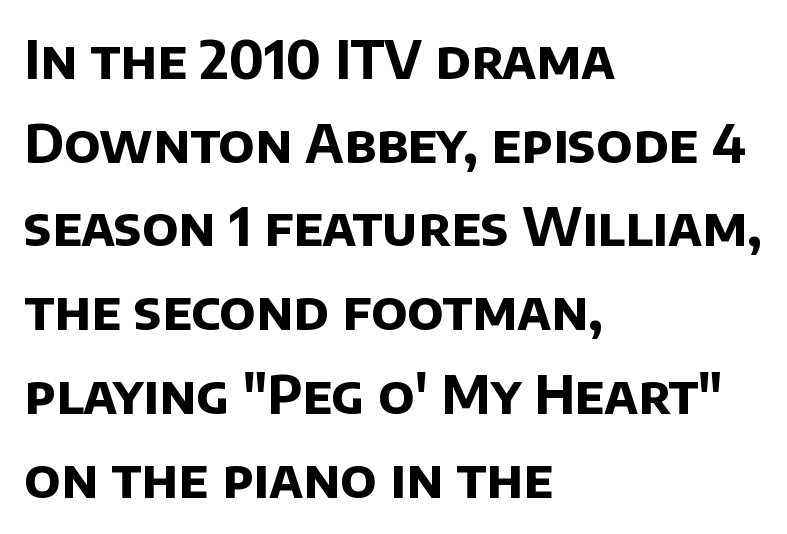
The image shows 53 px bold sans-serif type; set left-aligned, normal line spacing (1.58x), normal letter spacing, not underlined; low stroke contrast and a large x-height.
